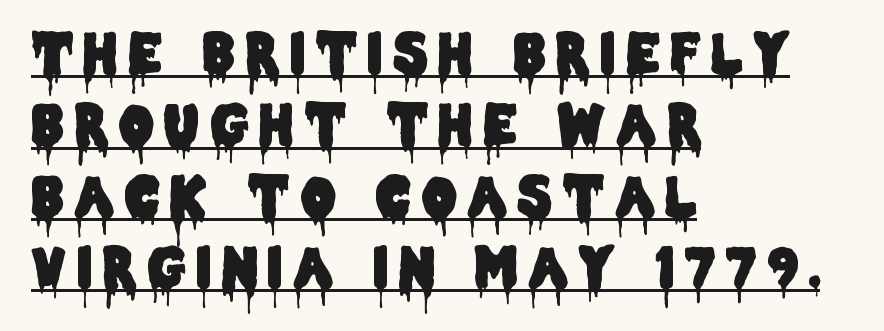
The image shows 54 px condensed sans-serif type, upright; set left-aligned, normal line spacing (1.32x), unusually wide letter spacing (+0.2 em), underlined; low stroke contrast and a large x-height.
